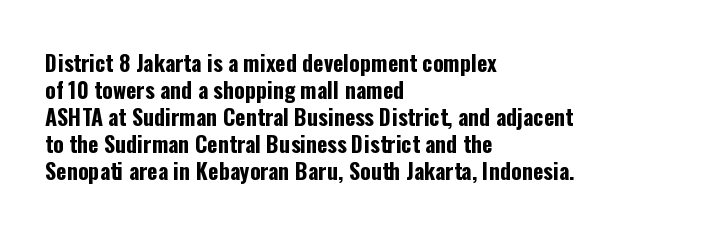
Q: Is the text bold? A: Yes.
Q: Is the text italic (slanted)? A: No, it is upright.
Q: Is the text underlined? A: No.
Q: How is the paragraph aligned? A: Left-aligned.
Q: Is the spacing between letters normal or unusually wide? A: Normal.
